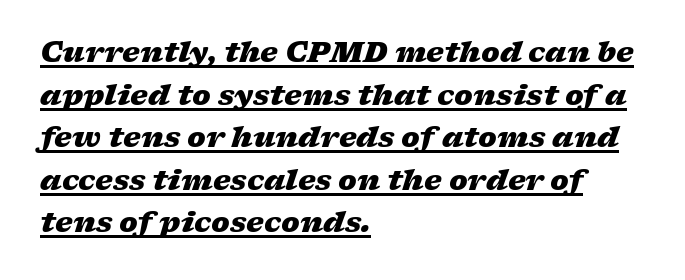
Q: Is the text bold? A: Yes.
Q: Is the text italic (slanted)? A: Yes, it leans right by about 17 degrees.
Q: Is the text underlined? A: Yes.
Q: How is the paragraph aligned? A: Left-aligned.
Q: Is the spacing between letters normal or unusually wide? A: Normal.
Q: Is the spacing between lines tight, normal or loose? A: Normal.
Q: Width (condensed, normal, or wide)? A: Wide.
Q: Stroke contrast? A: Low.
Q: x-height? A: Medium.
Q: Monospaced? A: No.
